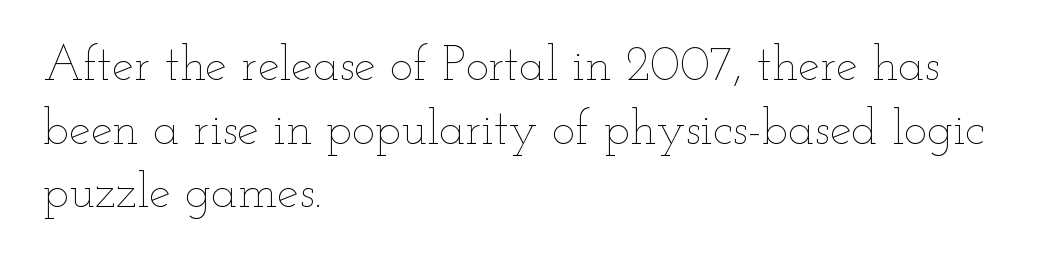
Q: Is the text bold? A: No.
Q: Is the text italic (slanted)? A: No, it is upright.
Q: Is the text underlined? A: No.
Q: How is the paragraph aligned? A: Left-aligned.
Q: Is the spacing between letters normal or unusually wide? A: Normal.
Q: Is the spacing between lines tight, normal or loose? A: Normal.
Q: Width (condensed, normal, or wide)? A: Wide.
Q: Stroke contrast? A: Low.
Q: x-height? A: Small.
Q: Monospaced? A: No.
